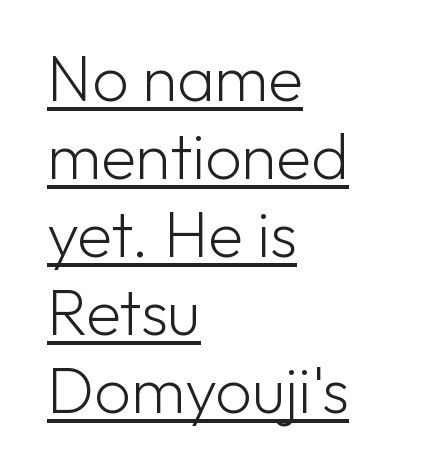
{"serif": "no", "italic": "no", "bold": "no", "weight": "light", "width": "normal", "stroke_contrast": "low", "x_height": "medium", "monospaced": "no", "underline": "yes", "align": "left", "line_spacing_ratio": 1.22, "letter_spacing": "normal", "letter_spacing_em": 0.0, "glyph_px": 64}
